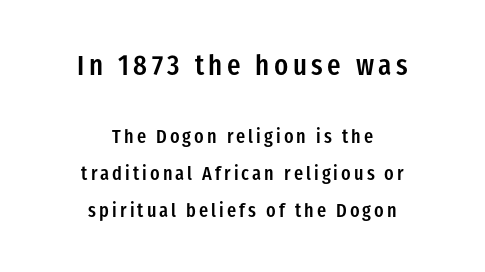
{"serif": "no", "italic": "no", "bold": "semi", "weight": "semibold", "width": "condensed", "stroke_contrast": "low", "x_height": "medium", "monospaced": "no", "underline": "no", "align": "center", "line_spacing": "loose", "line_spacing_ratio": 1.95, "larger_block": "first", "size_ratio": 1.47, "glyph_px": 28}
